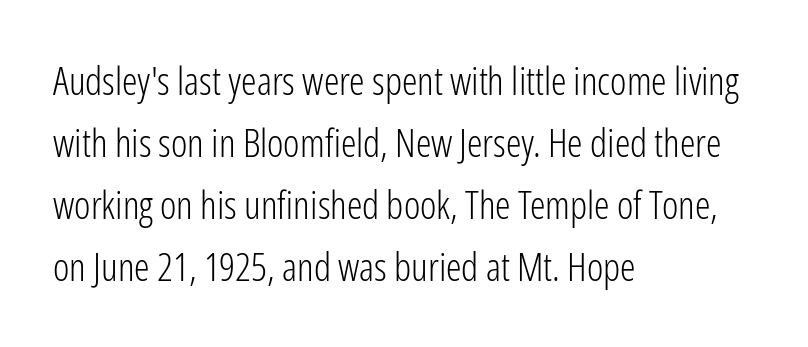
{"serif": "no", "italic": "no", "bold": "no", "weight": "light", "width": "condensed", "stroke_contrast": "low", "x_height": "medium", "monospaced": "no", "underline": "no", "align": "left", "line_spacing": "normal", "line_spacing_ratio": 1.59, "letter_spacing": "normal", "letter_spacing_em": 0.0, "glyph_px": 39}
